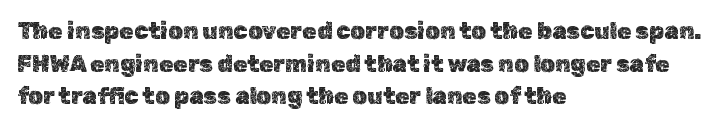
Q: Is the text italic (slanted)? A: No, it is upright.
Q: Is the text underlined? A: No.
Q: How is the paragraph aligned? A: Left-aligned.
Q: Is the spacing between letters normal or unusually wide? A: Normal.
Q: Is the spacing between lines tight, normal or loose? A: Normal.
